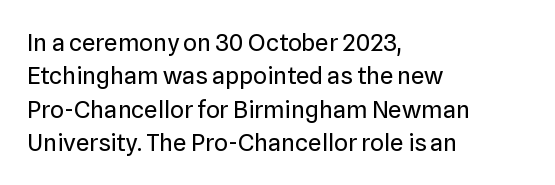
The image shows 24 px text type, upright; set left-aligned, normal line spacing (1.39x), normal letter spacing, not underlined.
